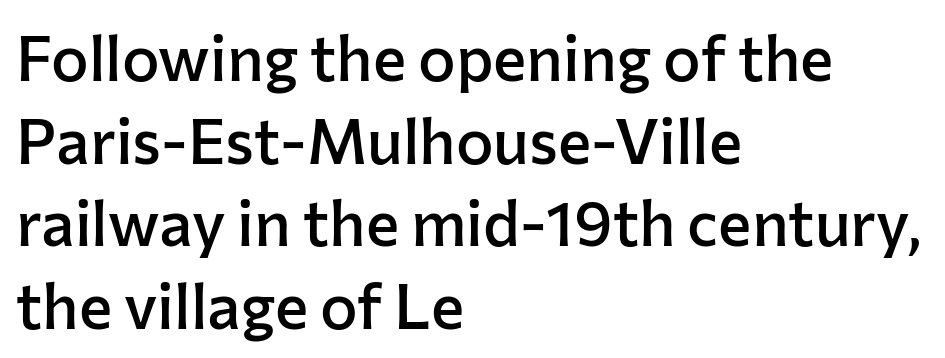
The image shows 63 px semibold sans-serif type, upright; set left-aligned, normal line spacing (1.31x), normal letter spacing, not underlined; low stroke contrast and a medium x-height.
